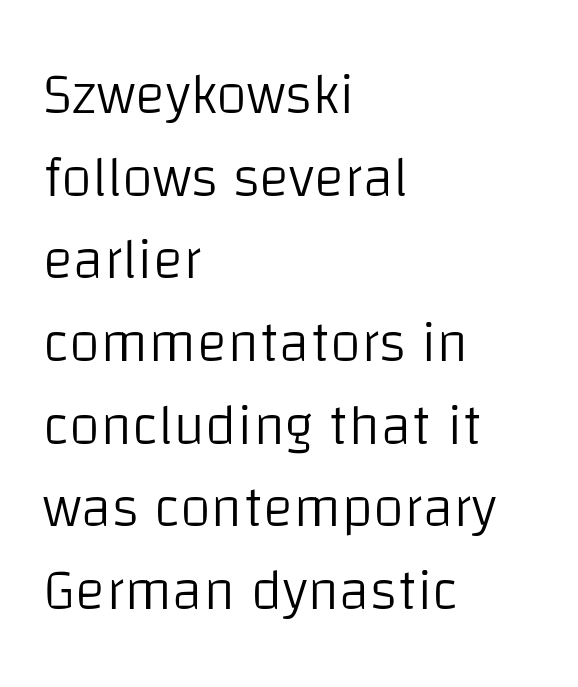
The image shows 57 px light sans-serif type, upright; set left-aligned, normal line spacing (1.45x), normal letter spacing, not underlined; low stroke contrast and a large x-height.
